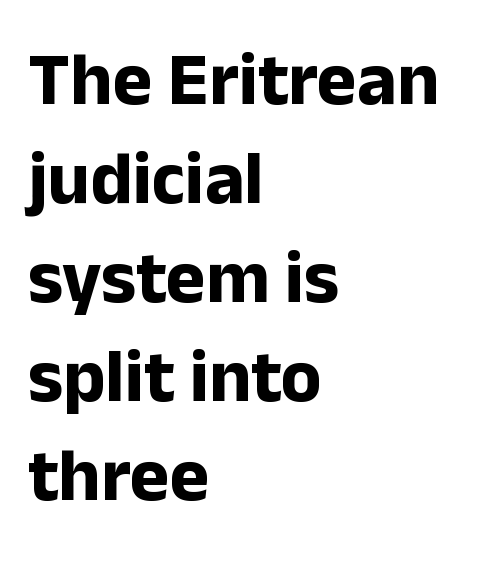
Q: Is the text bold? A: Yes.
Q: Is the text italic (slanted)? A: No, it is upright.
Q: Is the typeface a serif or a sans-serif typeface? A: Sans-serif.
Q: Is the text underlined? A: No.
Q: How is the paragraph aligned? A: Left-aligned.
Q: Is the spacing between letters normal or unusually wide? A: Normal.
Q: Is the spacing between lines tight, normal or loose? A: Normal.
Q: Width (condensed, normal, or wide)? A: Normal.
Q: Stroke contrast? A: Low.
Q: x-height? A: Medium.
Q: Monospaced? A: No.
